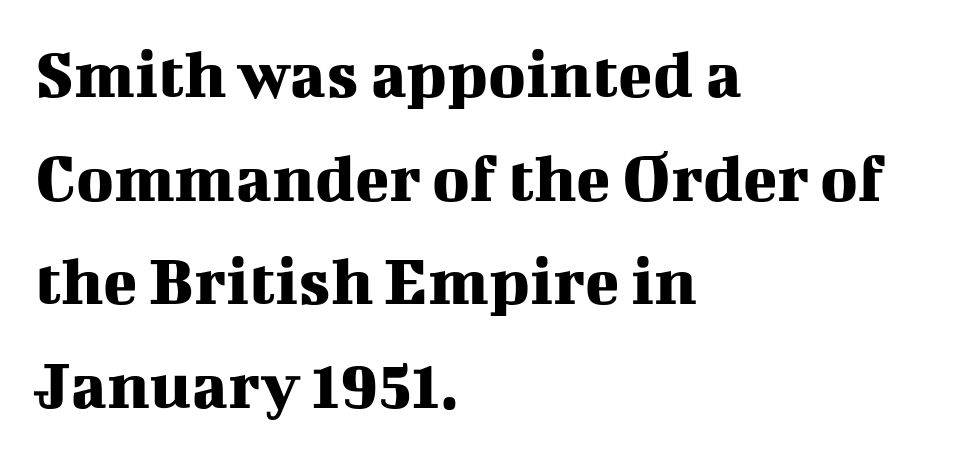
Q: Is the text italic (slanted)? A: No, it is upright.
Q: Is the typeface a serif or a sans-serif typeface? A: Serif.
Q: Is the text underlined? A: No.
Q: How is the paragraph aligned? A: Left-aligned.
Q: Is the spacing between letters normal or unusually wide? A: Normal.
Q: Is the spacing between lines tight, normal or loose? A: Normal.
Q: Width (condensed, normal, or wide)? A: Normal.
Q: Stroke contrast? A: Medium.
Q: x-height? A: Medium.
Q: Monospaced? A: No.
